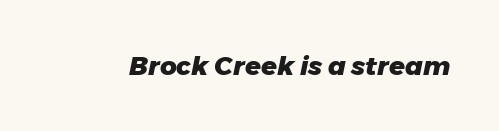
Q: Is the text bold? A: Yes.
Q: Is the text italic (slanted)? A: Yes, it leans right by about 11 degrees.
Q: Is the text underlined? A: No.
Q: Is the spacing between letters normal or unusually wide? A: Normal.
